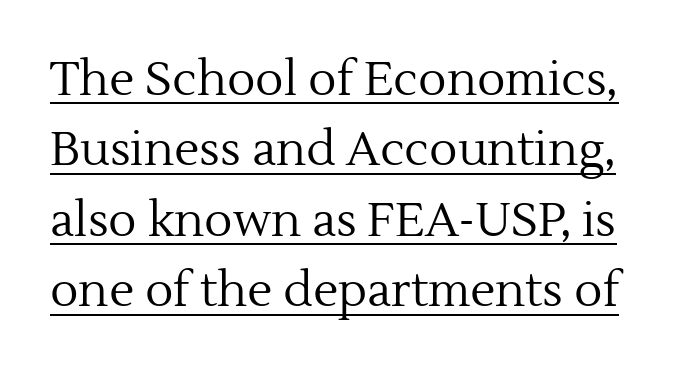
The image shows 47 px regular-weight serif type, upright; set normal line spacing (1.5x), normal letter spacing, underlined; a medium x-height.
